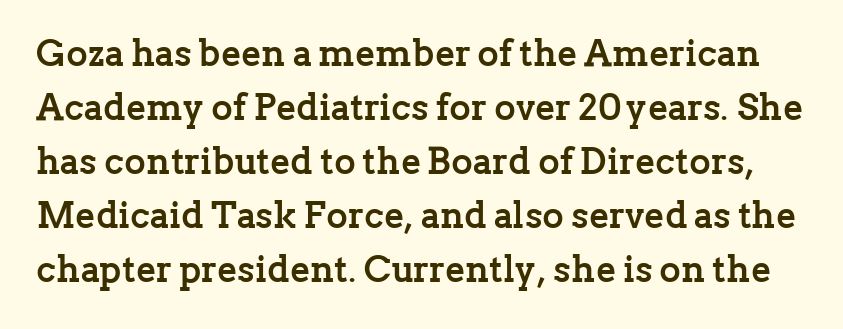
The glyphs have the mass of a bold cut. A typesetter would call this zero additional tracking. Unmarked baselines from the first word to the last. These lines are composed in type with serifs.
